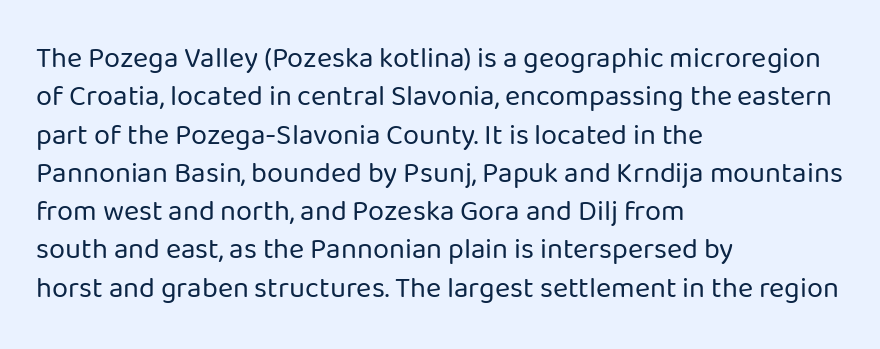
{"serif": "no", "italic": "no", "bold": "no", "weight": "regular", "width": "normal", "stroke_contrast": "low", "x_height": "medium", "monospaced": "no", "underline": "no", "align": "left", "line_spacing": "normal", "line_spacing_ratio": 1.32, "letter_spacing": "normal", "letter_spacing_em": 0.0, "glyph_px": 29}
